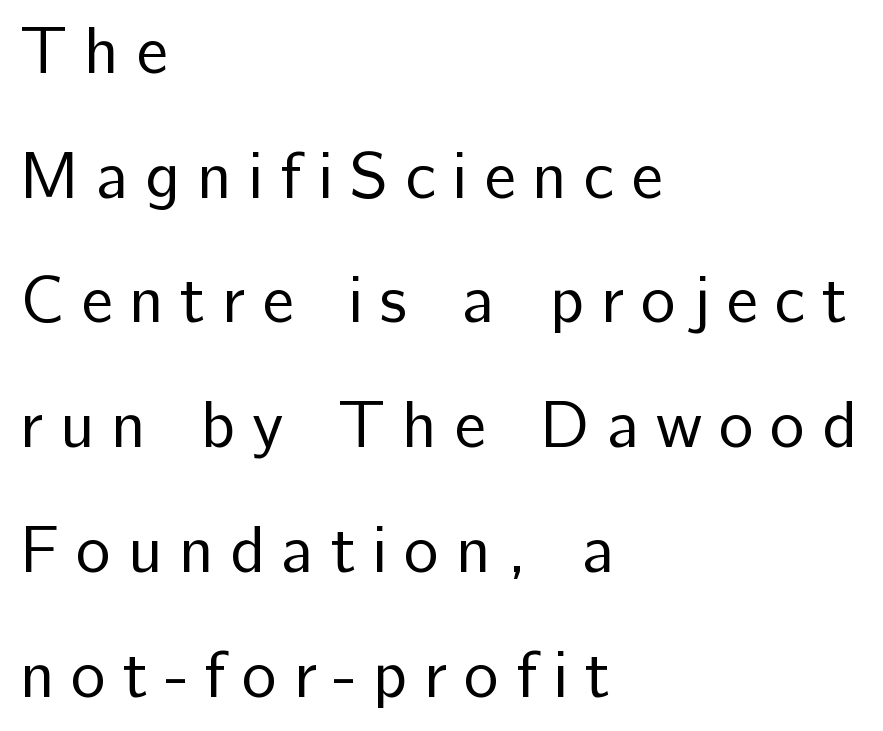
Q: Is the text bold? A: No.
Q: Is the text italic (slanted)? A: No, it is upright.
Q: Is the typeface a serif or a sans-serif typeface? A: Sans-serif.
Q: Is the text underlined? A: No.
Q: How is the paragraph aligned? A: Left-aligned.
Q: Is the spacing between letters normal or unusually wide? A: Unusually wide.
Q: Width (condensed, normal, or wide)? A: Normal.
Q: Stroke contrast? A: Low.
Q: x-height? A: Medium.
Q: Monospaced? A: No.
